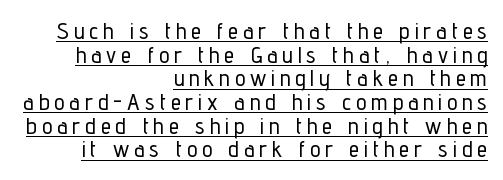
{"italic": "no", "underline": "yes", "align": "right", "line_spacing": "tight", "line_spacing_ratio": 1.03, "letter_spacing": "wide", "letter_spacing_em": 0.22, "glyph_px": 23}
